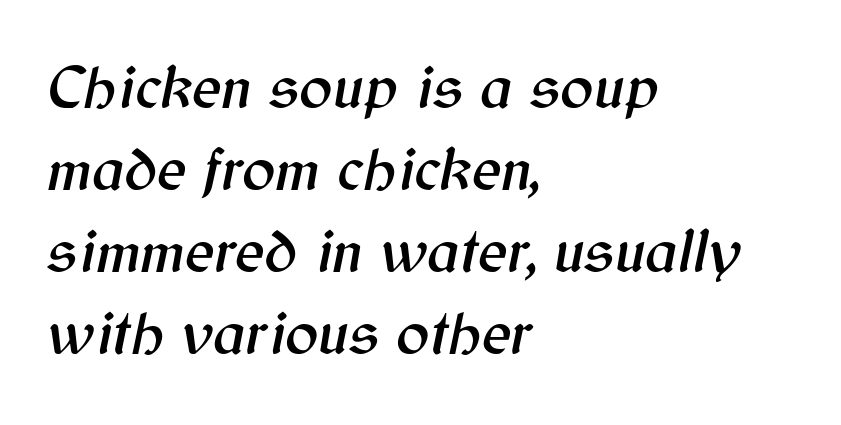
{"italic": "yes", "lean": "right", "slant_degrees": 12, "width": "normal", "stroke_contrast": "medium", "x_height": "medium", "monospaced": "no", "underline": "no", "align": "left", "line_spacing": "normal", "line_spacing_ratio": 1.32, "letter_spacing": "normal", "letter_spacing_em": 0.0, "glyph_px": 62}
